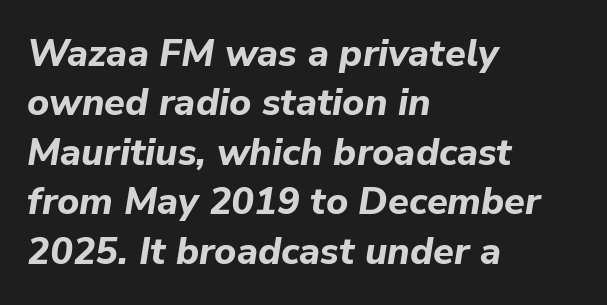
Has an underline been added? It has not. Tracking here is standard; glyphs follow each other at the usual distance. One-word summary of the alignment: left. Spacing verdict: proportional, widths tailored to each character. This is heavy type, rendered in bold. This sample uses an oblique cut, with every glyph tilted off the vertical.
